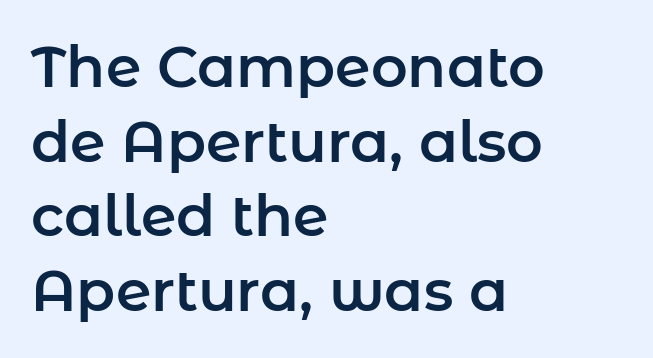
Where is the straight margin? On the left. Just letters on the line, the space beneath them empty. A typesetter would call this proportional, since set widths differ per character. Default kerning and tracking; the words read as compact shapes.
